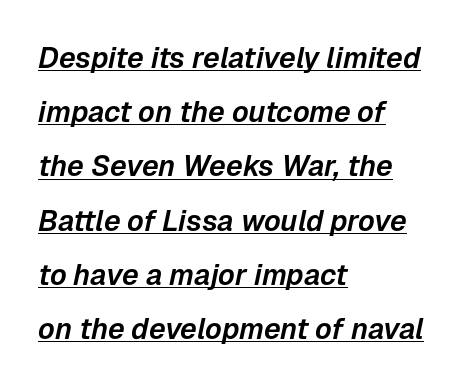
Q: Is the text italic (slanted)? A: Yes, it leans right by about 12 degrees.
Q: Is the text underlined? A: Yes.
Q: How is the paragraph aligned? A: Left-aligned.
Q: Is the spacing between letters normal or unusually wide? A: Normal.
Q: Width (condensed, normal, or wide)? A: Normal.
Q: Stroke contrast? A: Low.
Q: x-height? A: Medium.
Q: Monospaced? A: No.
